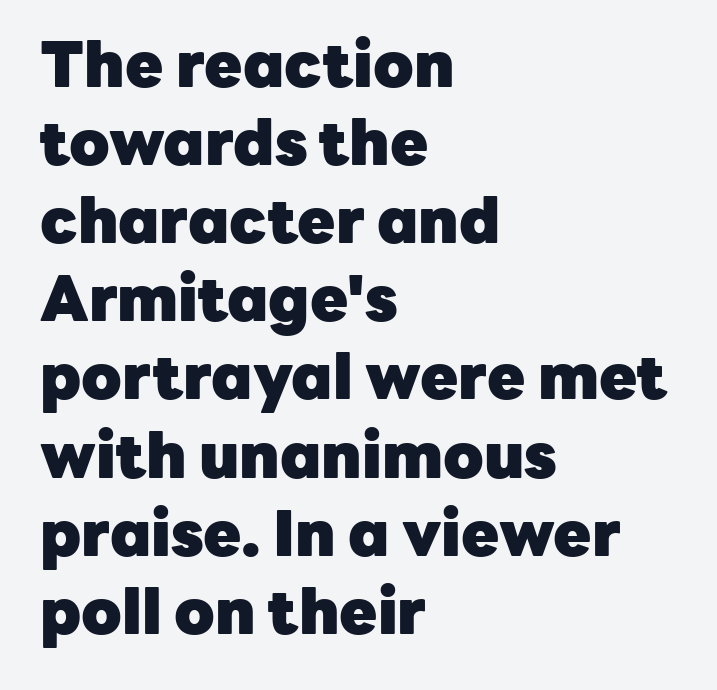
The image shows 62 px heavy sans-serif type, upright; set left-aligned, normal line spacing (1.26x), normal letter spacing, not underlined; low stroke contrast and a medium x-height.
